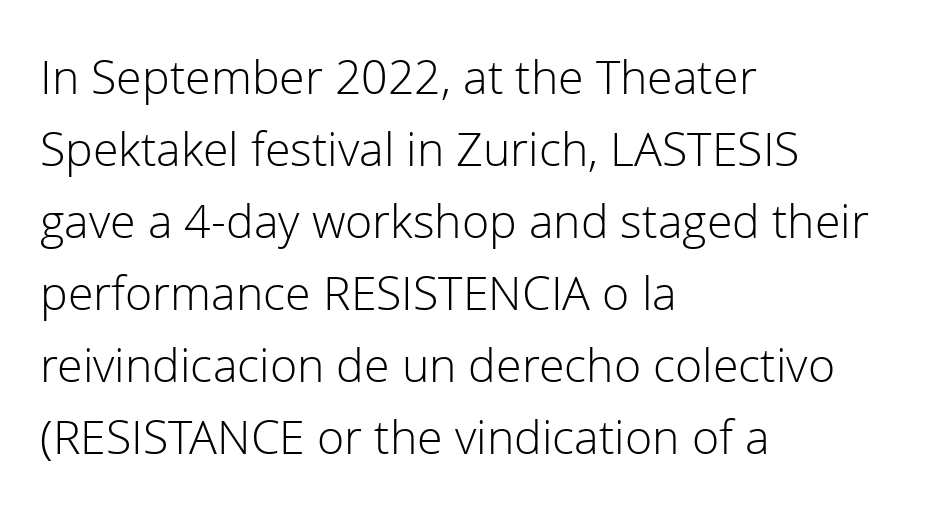
Q: Is the text bold? A: No.
Q: Is the text italic (slanted)? A: No, it is upright.
Q: Is the typeface a serif or a sans-serif typeface? A: Sans-serif.
Q: Is the text underlined? A: No.
Q: How is the paragraph aligned? A: Left-aligned.
Q: Is the spacing between letters normal or unusually wide? A: Normal.
Q: Is the spacing between lines tight, normal or loose? A: Normal.
Q: Width (condensed, normal, or wide)? A: Normal.
Q: Stroke contrast? A: Low.
Q: x-height? A: Medium.
Q: Monospaced? A: No.
